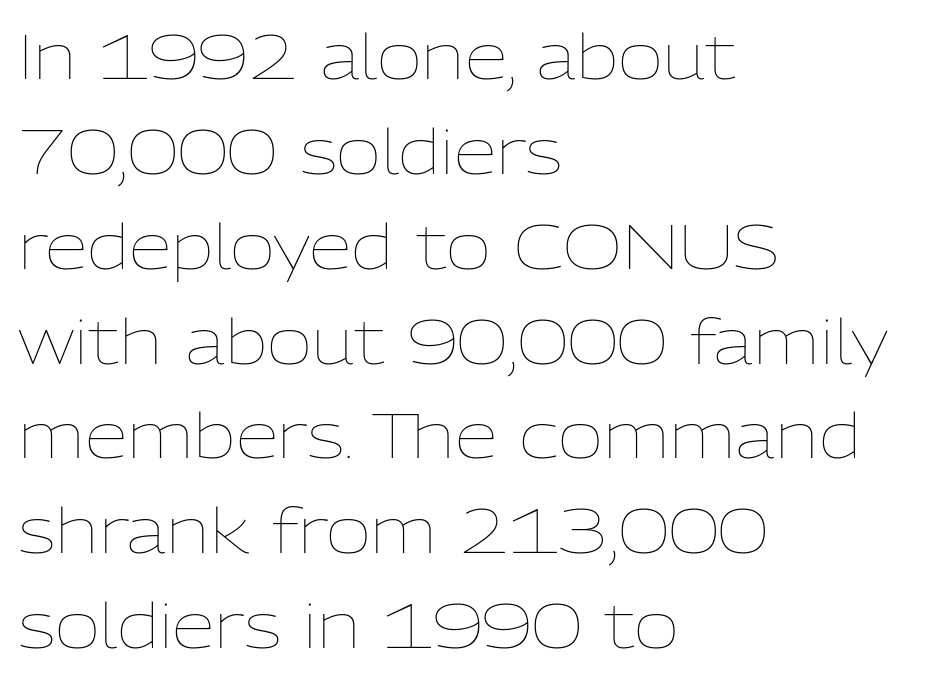
Here the glyphs are tracked normally, forming tight word shapes. The typesetting does not lean heavy: it is not bold. The zone under the glyphs is completely vacant. This rendering uses left alignment, leaving the right contour irregular. These lines sit exactly where default settings would place them. You can tell it's not italic because the verticals are truly vertical.
